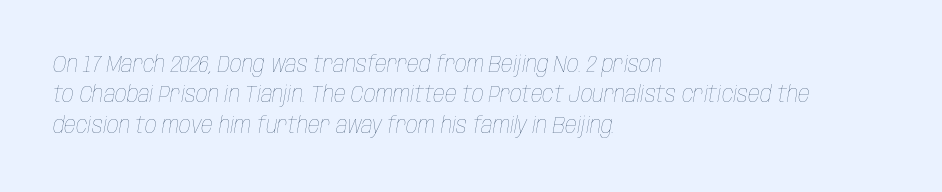
Q: Is the text bold? A: No.
Q: Is the text italic (slanted)? A: Yes, it leans right by about 10 degrees.
Q: Is the text underlined? A: No.
Q: How is the paragraph aligned? A: Left-aligned.
Q: Is the spacing between letters normal or unusually wide? A: Normal.
Q: Is the spacing between lines tight, normal or loose? A: Normal.
